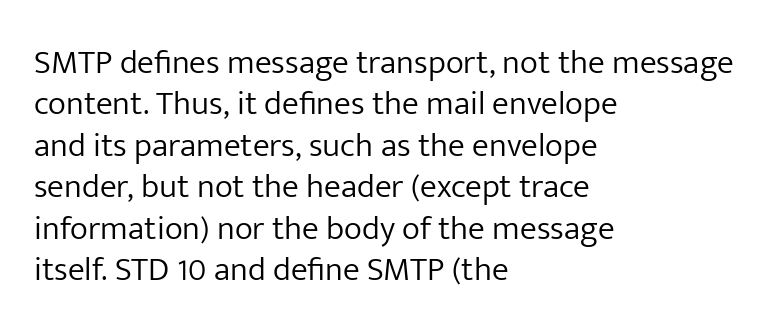
{"serif": "no", "italic": "no", "bold": "no", "weight": "light", "width": "normal", "stroke_contrast": "low", "x_height": "medium", "monospaced": "no", "underline": "no", "align": "left", "line_spacing_ratio": 1.22, "letter_spacing": "normal", "letter_spacing_em": 0.0, "glyph_px": 34}
